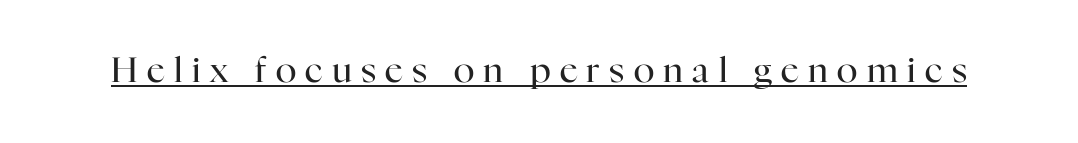
Q: Is the text bold? A: No.
Q: Is the text italic (slanted)? A: No, it is upright.
Q: Is the typeface a serif or a sans-serif typeface? A: Serif.
Q: Is the text underlined? A: Yes.
Q: Is the spacing between letters normal or unusually wide? A: Unusually wide.
Q: Width (condensed, normal, or wide)? A: Normal.
Q: Stroke contrast? A: High.
Q: x-height? A: Medium.
Q: Monospaced? A: No.
